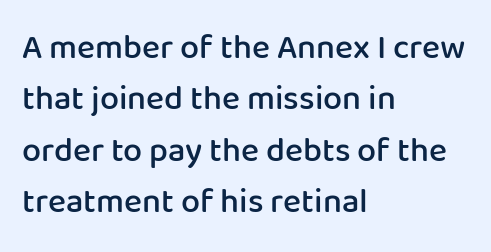
You could not count columns in this text — the font is proportionally spaced. The foot of each line stays bare and open. Inter-character spacing is left at the font's built-in metrics. Style check: upright. These words are printed semibold, heavier than regular yet not bold. A typesetter would call this leading conventional body-copy spacing.
